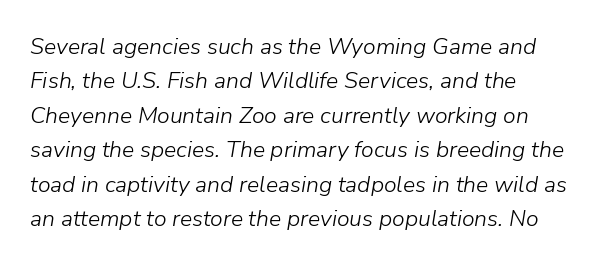
{"italic": "yes", "lean": "right", "slant_degrees": 9, "bold": "no", "underline": "no", "align": "left", "line_spacing": "normal", "line_spacing_ratio": 1.5, "letter_spacing": "normal", "letter_spacing_em": 0.0, "glyph_px": 23}
